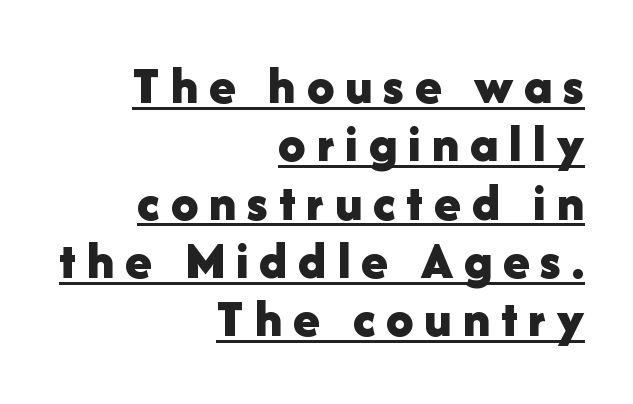
Honestly, the underline is the first thing you notice here. The letters are spread apart with noticeably loose tracking. The typesetter chose a ragged-left arrangement here. Looks like regular typesetting: each glyph gets only the width it needs. The letters carry no serifs — their stems end cleanly without finishing strokes. The strokes are fattened all the way to bold.
